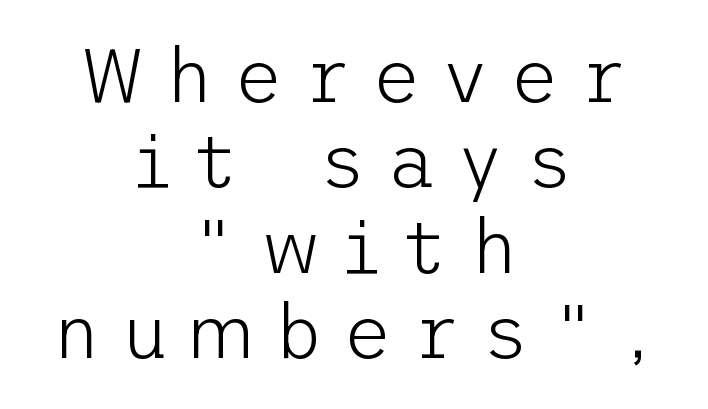
The image shows 75 px light sans-serif type, upright; set centered, tight line spacing (1.14x), unusually wide letter spacing (+0.27 em), not underlined; low stroke contrast and a medium x-height.
